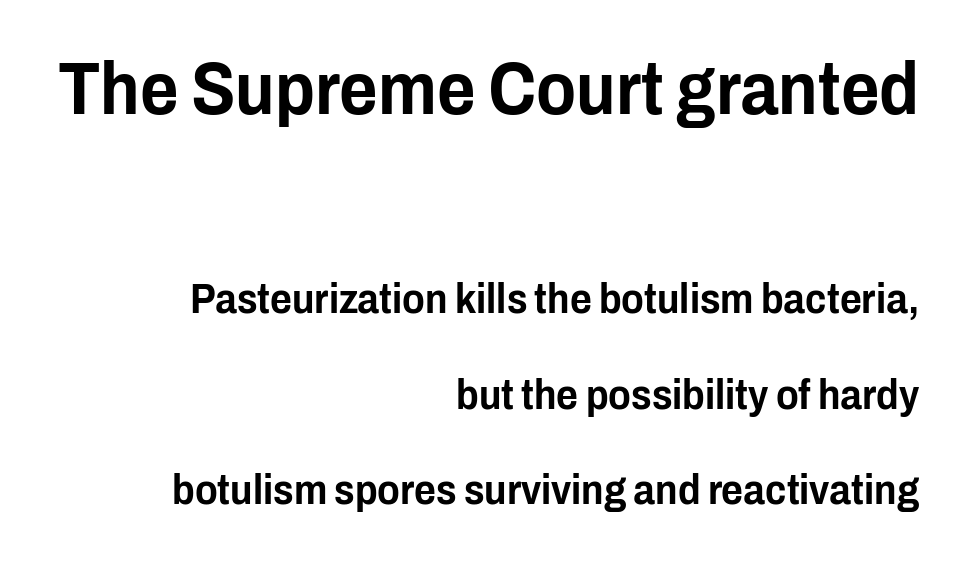
Proportional: the letters do not fall into vertical columns. Every stem runs plumb, perpendicular to the baseline. Where is the straight margin? On the right. The vertical gap from one line to the next is large. Type size steps down from the first block to the second.
